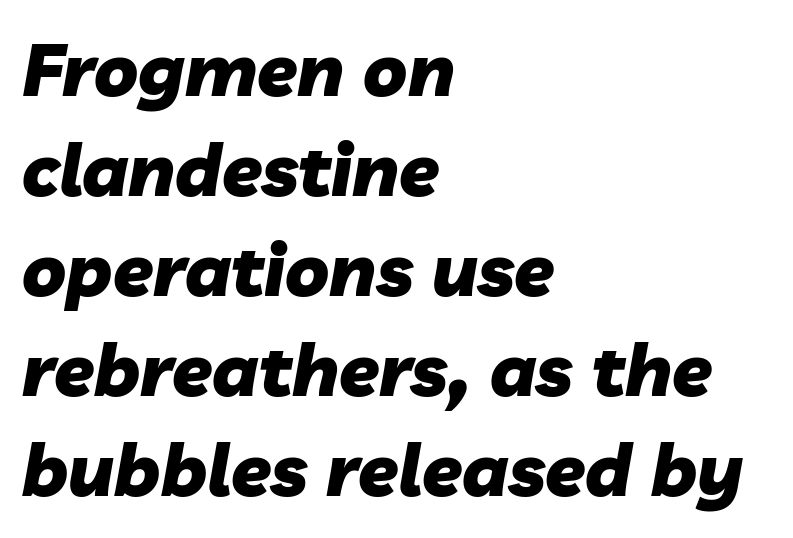
Layout note: lines flush left. Each word holds together tightly as a unit, with standard inter-letter gaps. Vertically, the passage feels balanced, rows spaced as you'd expect. Plain, unruled lines of type. A dark, heavy texture on the line: the type is bold. Here the designer chose a conventional face with non-uniform glyph widths.
